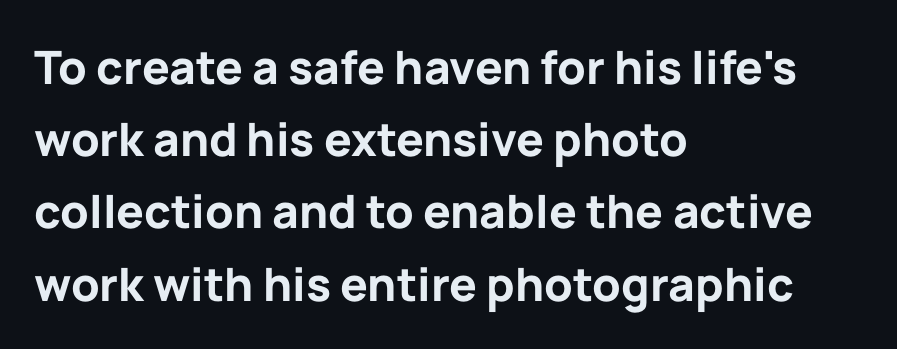
{"serif": "no", "italic": "no", "bold": "yes", "weight": "bold", "width": "normal", "stroke_contrast": "low", "x_height": "medium", "monospaced": "no", "underline": "no", "align": "left", "line_spacing": "normal", "line_spacing_ratio": 1.57, "letter_spacing": "normal", "letter_spacing_em": 0.0, "glyph_px": 46}
